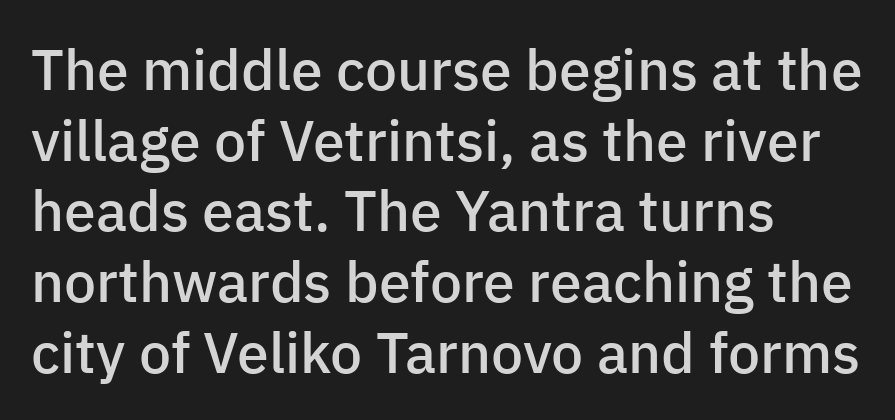
One-word summary of the alignment: left. A fair bit of extra ink — the face is semibold, not bold. These lines are rendered in a variable-pitch font. Style check: upright. Underlining? Definitely not there. Honestly, the letter spacing is just normal — you wouldn't notice it.
